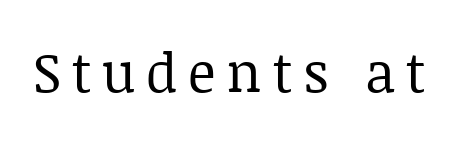
The image shows 54 px regular-weight serif type, upright; set unusually wide letter spacing (+0.2 em), not underlined; low stroke contrast and a large x-height.
